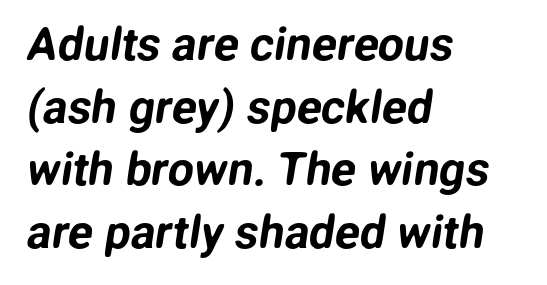
{"serif": "no", "width": "normal", "stroke_contrast": "low", "x_height": "medium", "monospaced": "no", "underline": "no", "align": "left", "line_spacing": "normal", "line_spacing_ratio": 1.36, "letter_spacing": "normal", "letter_spacing_em": 0.0, "glyph_px": 46}
